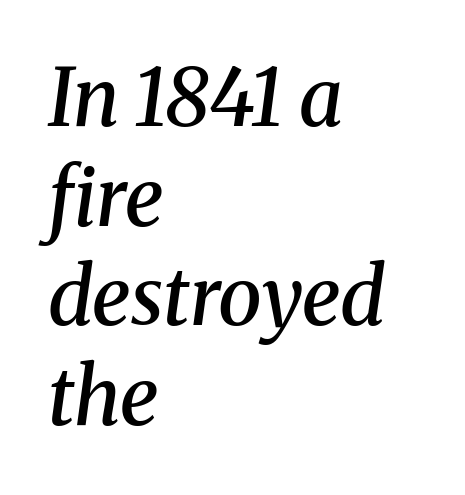
{"serif": "yes", "italic": "yes", "lean": "right", "slant_degrees": 8, "bold": "semi", "weight": "semibold", "width": "normal", "stroke_contrast": "medium", "x_height": "medium", "monospaced": "no", "underline": "no", "align": "left", "line_spacing": "normal", "line_spacing_ratio": 1.26, "letter_spacing": "normal", "letter_spacing_em": 0.0, "glyph_px": 79}
